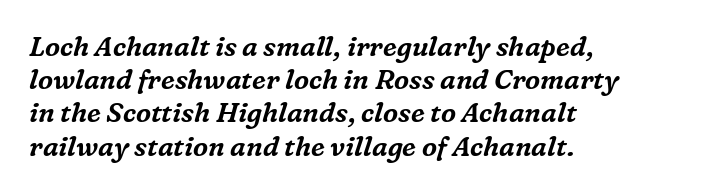
Q: Is the text italic (slanted)? A: Yes, it leans right by about 16 degrees.
Q: Is the text underlined? A: No.
Q: How is the paragraph aligned? A: Left-aligned.
Q: Is the spacing between letters normal or unusually wide? A: Normal.
